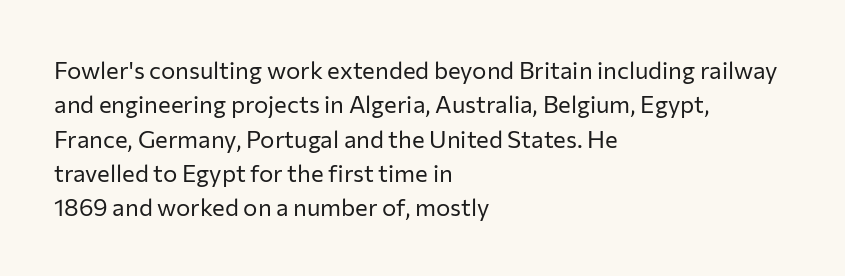
Vertical stems look standard width or narrower in stroke. Default kerning and tracking; the words read as compact shapes. These lines are set flush left with a ragged right edge. The baseline area is clear.
